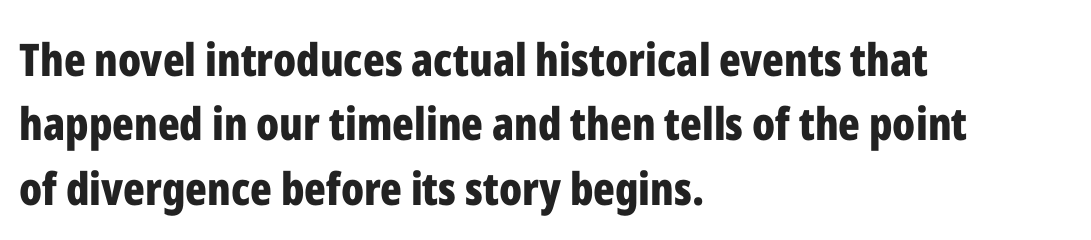
{"serif": "no", "italic": "no", "bold": "yes", "weight": "bold", "width": "condensed", "stroke_contrast": "low", "x_height": "medium", "monospaced": "no", "underline": "no", "align": "left", "line_spacing": "normal", "line_spacing_ratio": 1.43, "letter_spacing": "normal", "letter_spacing_em": 0.0, "glyph_px": 45}
